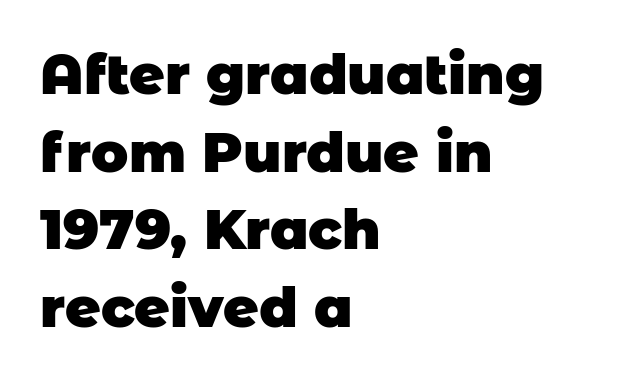
Anything drawn beneath the words? Only blank space. Observe the absence of serifs on each vertical stroke in this sample. Summary of vertical rhythm: regular, with standard interline spacing. Standard letterfit; no display-style spreading of the glyphs. These lines are rendered in a variable-pitch font. The letters are bold, with thick, heavy strokes.
